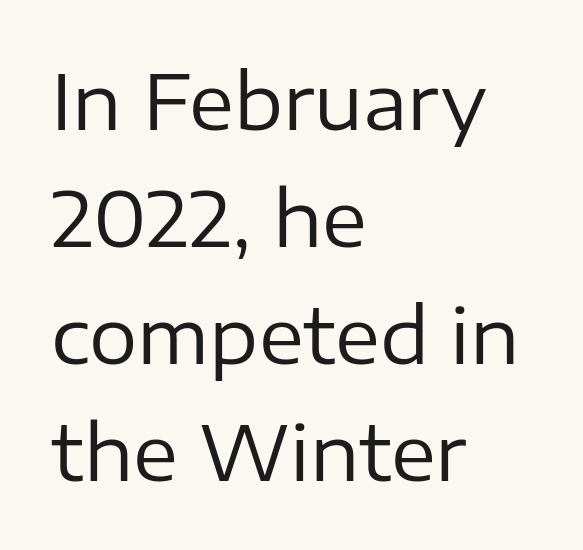
The image shows 76 px regular-weight sans-serif type, upright; set left-aligned, normal line spacing (1.54x), normal letter spacing, not underlined; low stroke contrast and a medium x-height.
